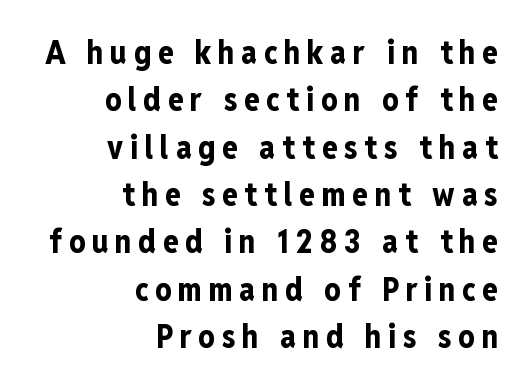
Q: Is the text bold? A: Yes.
Q: Is the text italic (slanted)? A: No, it is upright.
Q: Is the typeface a serif or a sans-serif typeface? A: Sans-serif.
Q: Is the text underlined? A: No.
Q: How is the paragraph aligned? A: Right-aligned.
Q: Is the spacing between letters normal or unusually wide? A: Unusually wide.
Q: Is the spacing between lines tight, normal or loose? A: Normal.
Q: Width (condensed, normal, or wide)? A: Condensed.
Q: Stroke contrast? A: Low.
Q: x-height? A: Medium.
Q: Monospaced? A: No.
